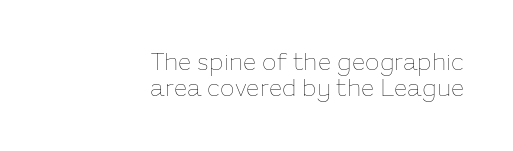
The line texture is even and compact thanks to regular tracking. Is there any slant? The stems are plumb. The string is rendered with underlining switched off. The rag falls on the left side of this text block. Quick note: interline space is minimal.
